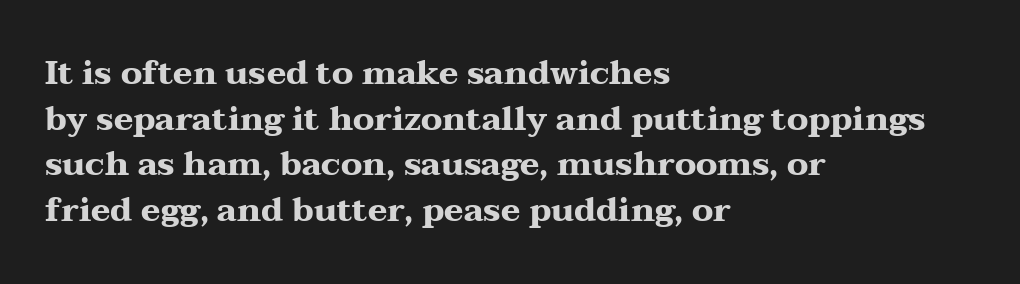
{"serif": "yes", "italic": "no", "bold": "yes", "weight": "heavy", "width": "wide", "stroke_contrast": "medium", "x_height": "medium", "monospaced": "no", "underline": "no", "align": "left", "line_spacing": "normal", "line_spacing_ratio": 1.38, "letter_spacing": "normal", "letter_spacing_em": 0.0, "glyph_px": 33}
